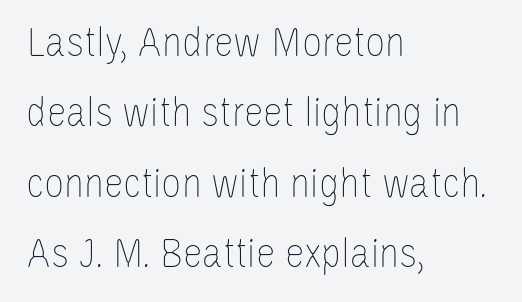
The image shows 44 px thin, condensed type, upright; set left-aligned, normal line spacing (1.6x), normal letter spacing, not underlined; low stroke contrast and a large x-height.
